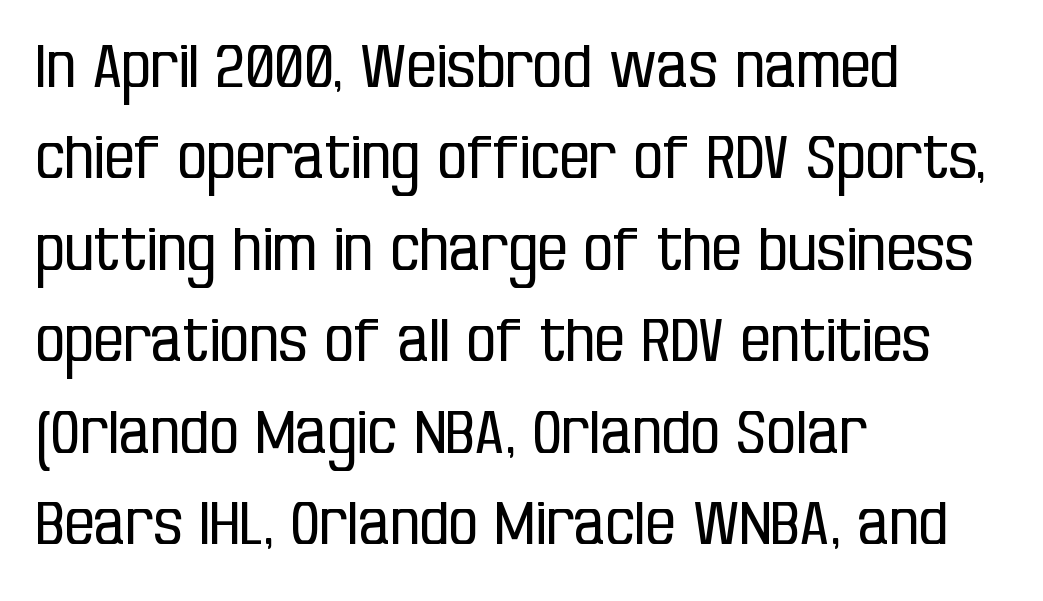
Q: Is the text bold? A: No.
Q: Is the text italic (slanted)? A: No, it is upright.
Q: Is the typeface a serif or a sans-serif typeface? A: Sans-serif.
Q: Is the text underlined? A: No.
Q: How is the paragraph aligned? A: Left-aligned.
Q: Is the spacing between letters normal or unusually wide? A: Normal.
Q: Is the spacing between lines tight, normal or loose? A: Normal.
Q: Width (condensed, normal, or wide)? A: Condensed.
Q: Stroke contrast? A: Low.
Q: x-height? A: Large.
Q: Monospaced? A: No.
